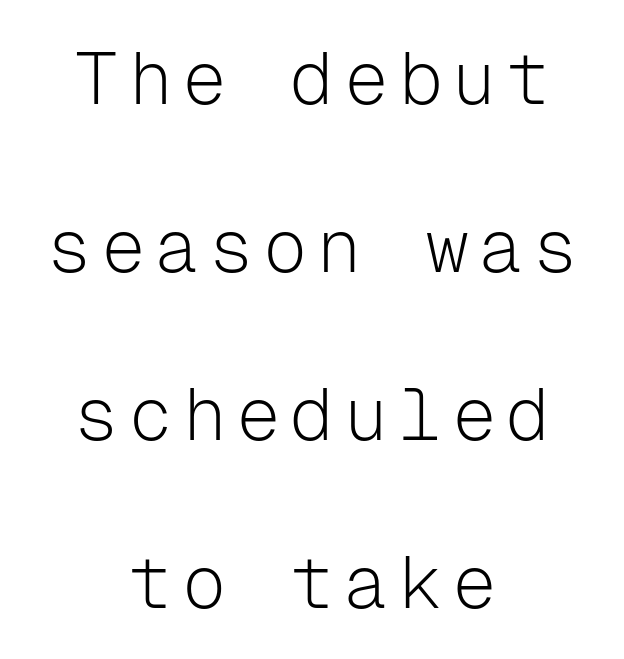
The image shows 74 px light sans-serif type, upright, monospaced; set centered, loose line spacing (2.27x), not underlined; low stroke contrast and a medium x-height.
